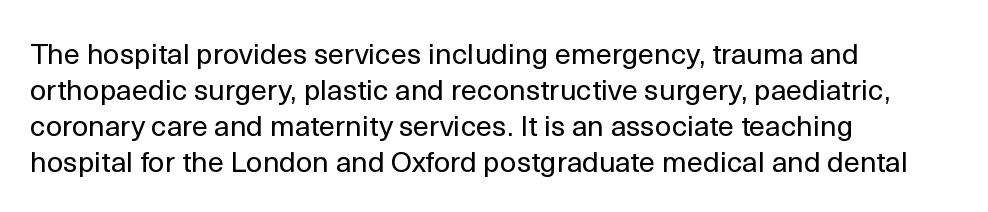
The image shows 29 px regular-weight sans-serif type, upright; set left-aligned, line spacing 1.24x, normal letter spacing, not underlined; a medium x-height.
